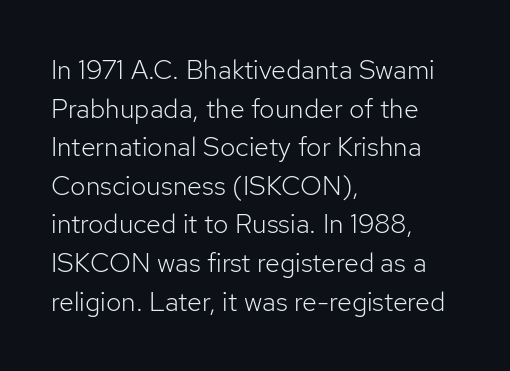
{"italic": "no", "bold": "no", "underline": "no", "align": "left", "line_spacing": "normal", "line_spacing_ratio": 1.43, "letter_spacing": "normal", "letter_spacing_em": 0.0, "glyph_px": 27}
